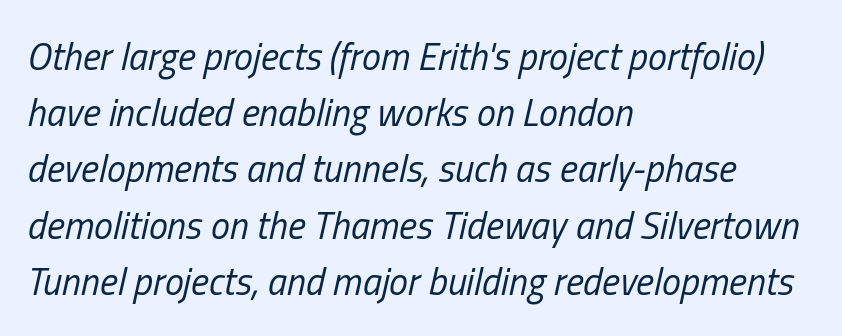
{"italic": "yes", "lean": "right", "slant_degrees": 13, "bold": "no", "weight": "regular", "width": "condensed", "stroke_contrast": "low", "x_height": "medium", "monospaced": "no", "underline": "no", "align": "left", "line_spacing": "normal", "line_spacing_ratio": 1.48, "letter_spacing": "normal", "letter_spacing_em": 0.0, "glyph_px": 38}
